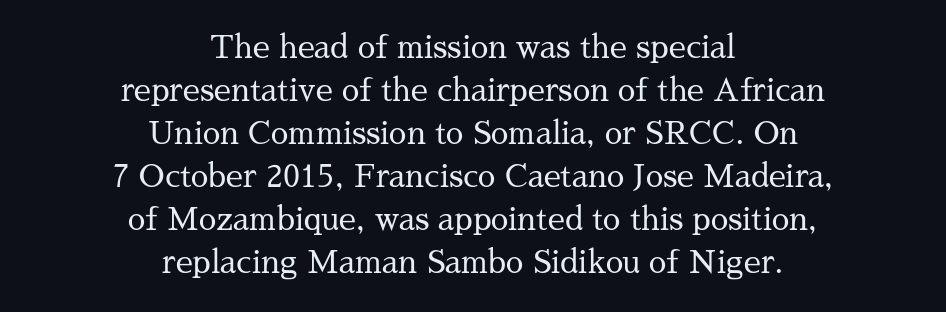
Q: Is the text bold? A: No.
Q: Is the text italic (slanted)? A: No, it is upright.
Q: Is the typeface a serif or a sans-serif typeface? A: Serif.
Q: Is the text underlined? A: No.
Q: How is the paragraph aligned? A: Centered.
Q: Is the spacing between letters normal or unusually wide? A: Normal.
Q: Is the spacing between lines tight, normal or loose? A: Normal.
Q: Width (condensed, normal, or wide)? A: Normal.
Q: Stroke contrast? A: Medium.
Q: x-height? A: Medium.
Q: Monospaced? A: No.
